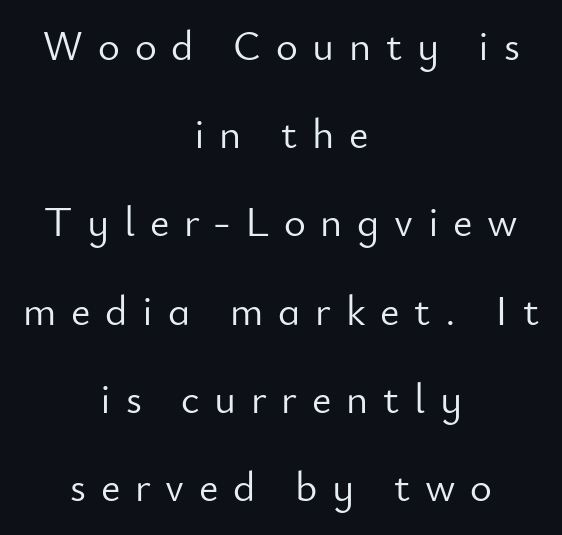
Weight: in the light-to-regular range. Letterform terminals end flat and unadorned throughout the passage. The typesetter chose a symmetrical, centered arrangement here. Nope, not italic — everything's standing straight. The gaps between neighbouring characters are conspicuously large.
